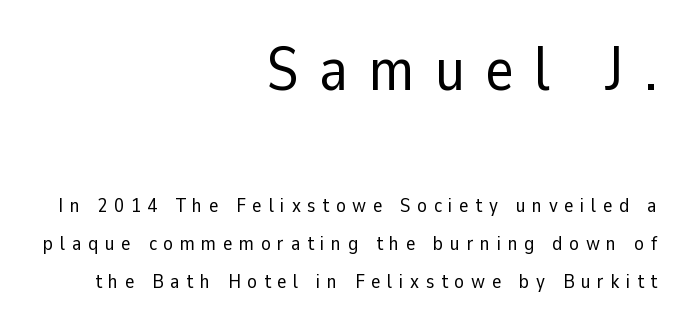
Q: Is the text bold? A: No.
Q: Is the text italic (slanted)? A: No, it is upright.
Q: Is the typeface a serif or a sans-serif typeface? A: Sans-serif.
Q: Is the text underlined? A: No.
Q: How is the paragraph aligned? A: Right-aligned.
Q: Is the spacing between letters normal or unusually wide? A: Unusually wide.
Q: Which block of text is set in a larger size, the first (top) or the second (bottom)? A: The first (top) one.
Q: Width (condensed, normal, or wide)? A: Normal.
Q: Stroke contrast? A: Low.
Q: x-height? A: Medium.
Q: Monospaced? A: No.
